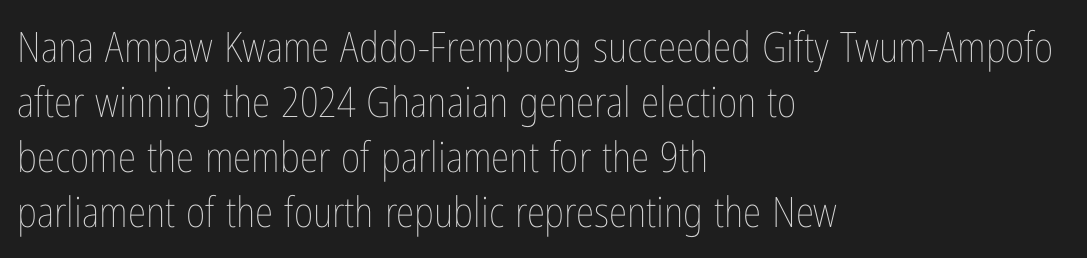
The image shows 42 px thin, condensed type, upright; set left-aligned, normal line spacing (1.31x), normal letter spacing, not underlined; low stroke contrast and a medium x-height.
